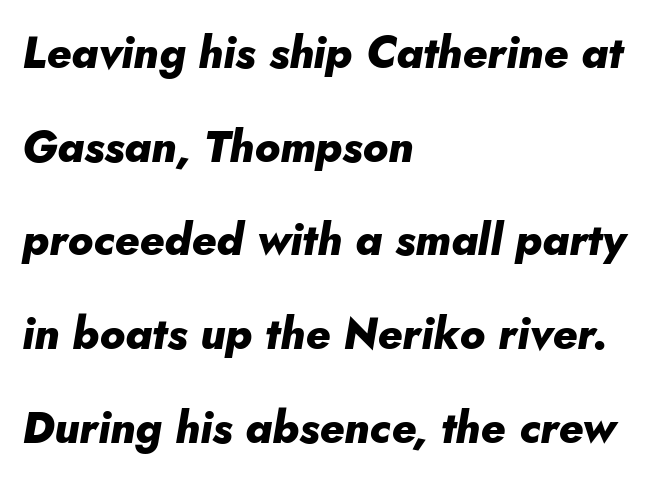
{"italic": "yes", "lean": "right", "slant_degrees": 10, "bold": "yes", "weight": "heavy", "width": "normal", "stroke_contrast": "low", "x_height": "small", "monospaced": "no", "underline": "no", "align": "left", "line_spacing": "loose", "line_spacing_ratio": 2.13, "letter_spacing": "normal", "letter_spacing_em": 0.0, "glyph_px": 44}
